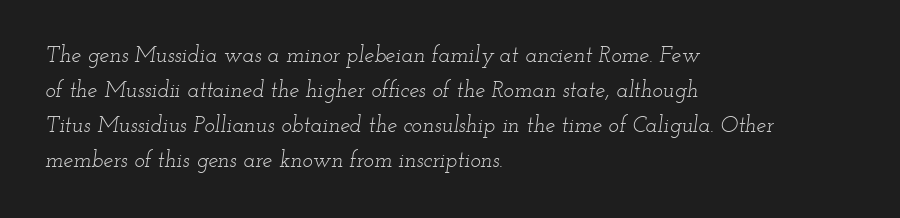
The image shows 22 px text type, italic (leaning right); set left-aligned, normal line spacing (1.59x), normal letter spacing, not underlined.
